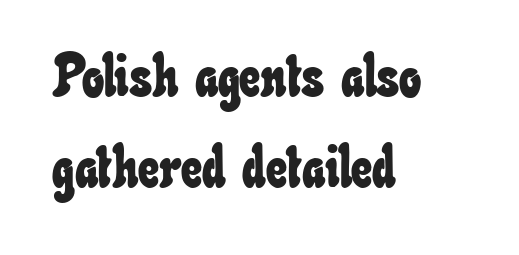
Q: Is the text underlined? A: No.
Q: How is the paragraph aligned? A: Left-aligned.
Q: Is the spacing between letters normal or unusually wide? A: Normal.
Q: Is the spacing between lines tight, normal or loose? A: Normal.
Q: Width (condensed, normal, or wide)? A: Condensed.
Q: Stroke contrast? A: Low.
Q: x-height? A: Small.
Q: Monospaced? A: No.
